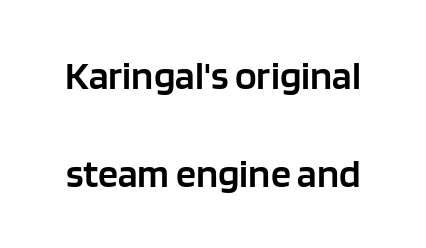
Q: Is the text bold? A: Semi-bold.
Q: Is the text italic (slanted)? A: No, it is upright.
Q: Is the typeface a serif or a sans-serif typeface? A: Sans-serif.
Q: Is the text underlined? A: No.
Q: Is the spacing between letters normal or unusually wide? A: Normal.
Q: Is the spacing between lines tight, normal or loose? A: Loose.
Q: Width (condensed, normal, or wide)? A: Normal.
Q: Stroke contrast? A: Low.
Q: x-height? A: Large.
Q: Monospaced? A: No.
